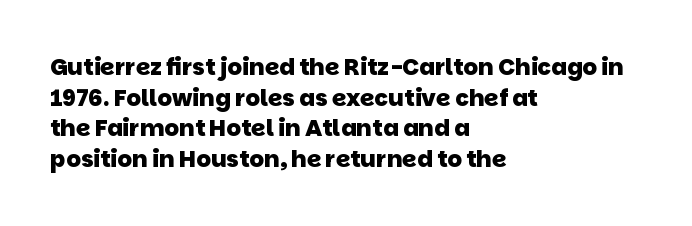
{"bold": "yes", "underline": "no", "align": "left", "line_spacing": "normal", "line_spacing_ratio": 1.33, "letter_spacing": "normal", "letter_spacing_em": 0.0, "glyph_px": 23}
